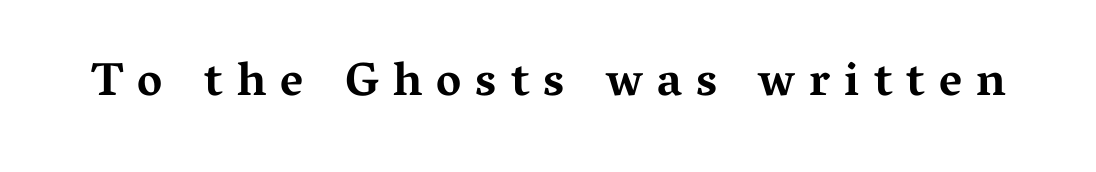
Q: Is the text bold? A: Yes.
Q: Is the text italic (slanted)? A: No, it is upright.
Q: Is the typeface a serif or a sans-serif typeface? A: Serif.
Q: Is the text underlined? A: No.
Q: Is the spacing between letters normal or unusually wide? A: Unusually wide.
Q: Width (condensed, normal, or wide)? A: Wide.
Q: Stroke contrast? A: Medium.
Q: x-height? A: Medium.
Q: Monospaced? A: No.
